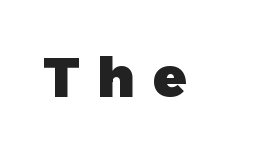
Serif or sans? Sans — the stroke terminals are bare. Compared with typical body copy, the letter spacing here is much looser. A roman cut, with each character standing at attention. The rendering uses a bold face; every stroke is thick and dark.
